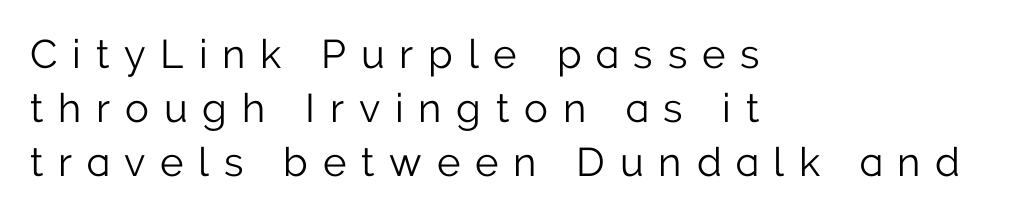
{"serif": "no", "italic": "no", "bold": "no", "weight": "light", "width": "normal", "stroke_contrast": "low", "x_height": "medium", "monospaced": "no", "underline": "no", "align": "left", "line_spacing": "normal", "line_spacing_ratio": 1.35, "letter_spacing": "wide", "letter_spacing_em": 0.37, "glyph_px": 40}
